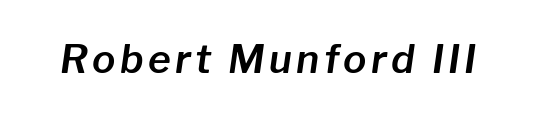
{"italic": "yes", "lean": "right", "slant_degrees": 8, "width": "normal", "stroke_contrast": "low", "x_height": "medium", "monospaced": "no", "underline": "no", "glyph_px": 39}
